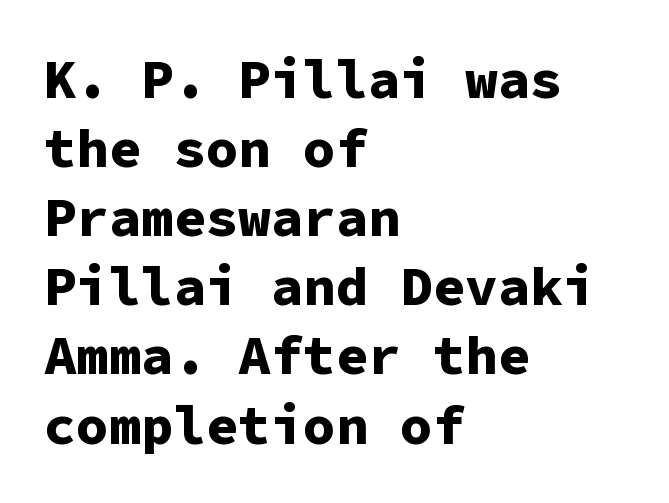
Q: Is the text bold? A: Yes.
Q: Is the text italic (slanted)? A: No, it is upright.
Q: Is the typeface a serif or a sans-serif typeface? A: Sans-serif.
Q: Is the text underlined? A: No.
Q: How is the paragraph aligned? A: Left-aligned.
Q: Is the spacing between letters normal or unusually wide? A: Normal.
Q: Is the spacing between lines tight, normal or loose? A: Normal.
Q: Width (condensed, normal, or wide)? A: Normal.
Q: Stroke contrast? A: Low.
Q: x-height? A: Medium.
Q: Monospaced? A: Yes.
